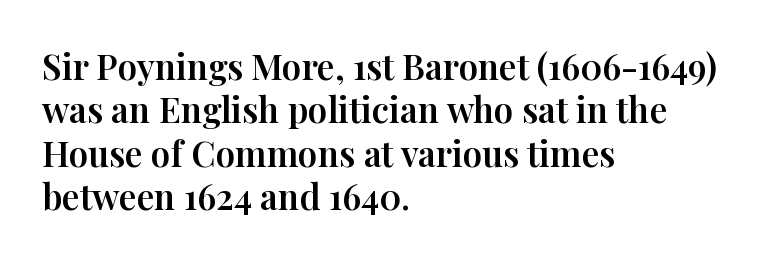
Q: Is the text italic (slanted)? A: No, it is upright.
Q: Is the typeface a serif or a sans-serif typeface? A: Serif.
Q: Is the text underlined? A: No.
Q: How is the paragraph aligned? A: Left-aligned.
Q: Is the spacing between letters normal or unusually wide? A: Normal.
Q: Width (condensed, normal, or wide)? A: Normal.
Q: Stroke contrast? A: High.
Q: x-height? A: Medium.
Q: Monospaced? A: No.
